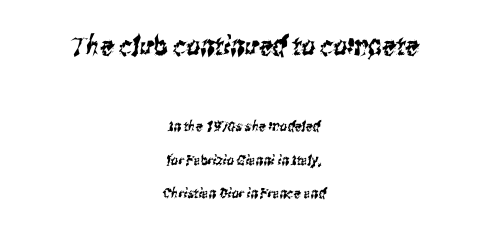
The designer gave the opening block more size than the closing block. This rendering leaves character spacing at its baseline value. Caption: multi-line text, centered on the measure. Notice the wide empty band between every row — that's loose leading.
